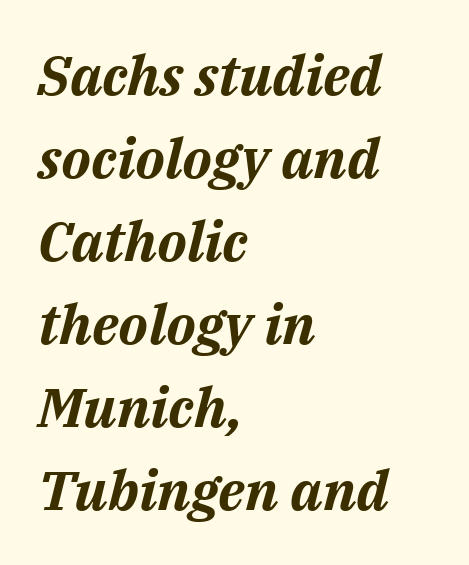
Q: Is the text bold? A: Yes.
Q: Is the text italic (slanted)? A: Yes, it leans right by about 14 degrees.
Q: Is the text underlined? A: No.
Q: How is the paragraph aligned? A: Left-aligned.
Q: Is the spacing between letters normal or unusually wide? A: Normal.
Q: Is the spacing between lines tight, normal or loose? A: Normal.
Q: Width (condensed, normal, or wide)? A: Normal.
Q: Stroke contrast? A: Medium.
Q: x-height? A: Medium.
Q: Monospaced? A: No.
